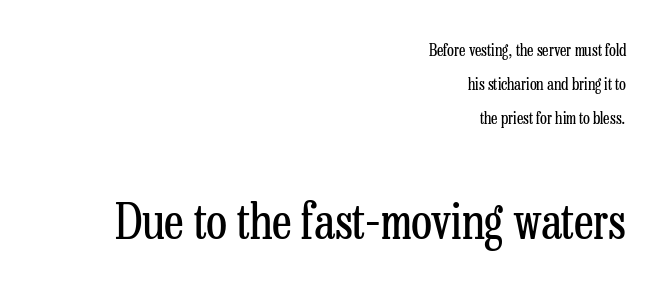
Q: Is the text bold? A: No.
Q: Is the text italic (slanted)? A: No, it is upright.
Q: Is the typeface a serif or a sans-serif typeface? A: Serif.
Q: Is the text underlined? A: No.
Q: How is the paragraph aligned? A: Right-aligned.
Q: Is the spacing between letters normal or unusually wide? A: Normal.
Q: Is the spacing between lines tight, normal or loose? A: Loose.
Q: Which block of text is set in a larger size, the first (top) or the second (bottom)? A: The second (bottom) one.
Q: Width (condensed, normal, or wide)? A: Condensed.
Q: Stroke contrast? A: Low.
Q: x-height? A: Medium.
Q: Monospaced? A: No.
